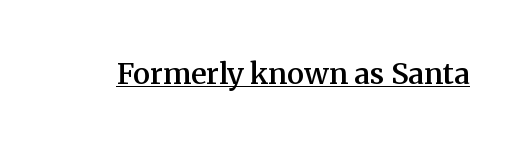
Are there feet on the stems? There are — it's a serif. The passage shown is underscored from start to finish. This sample has the flowing, uneven cadence of proportional lettering. A fair bit of extra ink — the face is semibold, not bold. Spacing between characters is what you'd get straight out of the box.
